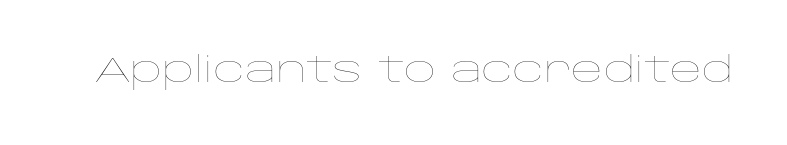
Q: Is the text bold? A: No.
Q: Is the text italic (slanted)? A: No, it is upright.
Q: Is the text underlined? A: No.
Q: Is the spacing between letters normal or unusually wide? A: Normal.
Q: Width (condensed, normal, or wide)? A: Wide.
Q: Stroke contrast? A: Low.
Q: x-height? A: Large.
Q: Monospaced? A: No.
